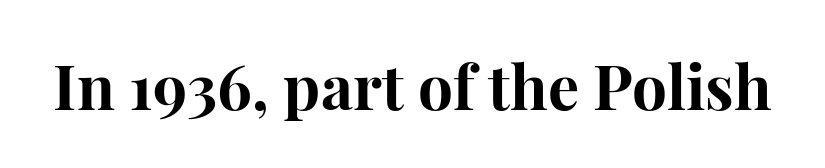
{"serif": "yes", "italic": "no", "bold": "yes", "weight": "bold", "width": "normal", "stroke_contrast": "high", "x_height": "medium", "monospaced": "no", "underline": "no", "letter_spacing": "normal", "letter_spacing_em": 0.0, "glyph_px": 62}
